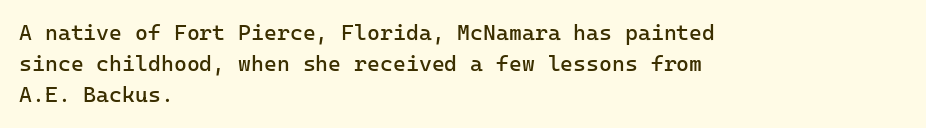
The words here are not underlined. Default kerning and tracking; the words read as compact shapes. The paragraph shown leans on its left margin. Posture: straight, roman, zero tilt. Vertical stems look standard width or narrower in stroke. Vertical spacing — default.
